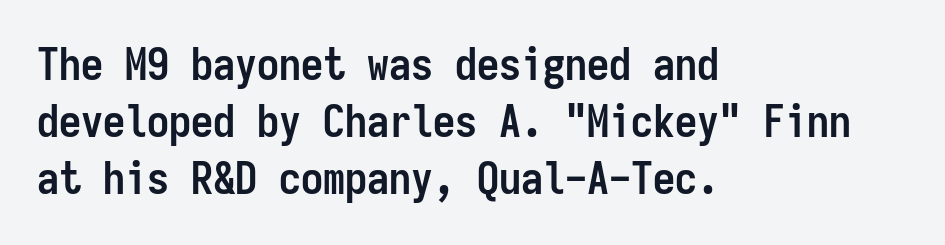
{"serif": "no", "italic": "no", "bold": "yes", "weight": "semibold", "width": "condensed", "stroke_contrast": "low", "x_height": "medium", "monospaced": "yes", "underline": "no", "align": "left", "line_spacing": "normal", "line_spacing_ratio": 1.3, "letter_spacing": "normal", "letter_spacing_em": 0.0, "glyph_px": 44}
